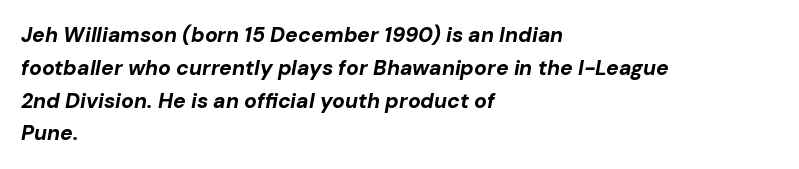
Q: Is the text bold? A: Yes.
Q: Is the text italic (slanted)? A: Yes, it leans right by about 10 degrees.
Q: Is the text underlined? A: No.
Q: How is the paragraph aligned? A: Left-aligned.
Q: Is the spacing between letters normal or unusually wide? A: Normal.
Q: Is the spacing between lines tight, normal or loose? A: Normal.
